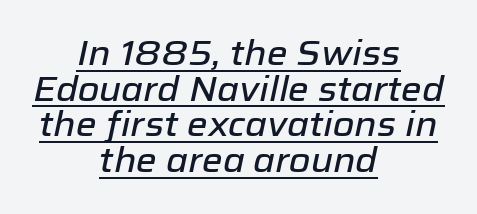
Note the varied advance widths — an 'i' is clearly narrower than an 'm'. You can see a thin bar hugging the bottom of the glyphs. If you drew a line through each stem, it would be angled. How are the letters spaced? Ordinarily, with no added tracking. Caption: multi-line text, centered on the measure. Closely set lines give the paragraph a compact silhouette.
